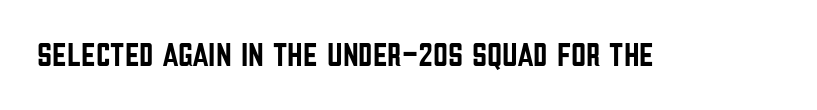
Q: Is the text italic (slanted)? A: No, it is upright.
Q: Is the typeface a serif or a sans-serif typeface? A: Sans-serif.
Q: Is the text underlined? A: No.
Q: Is the spacing between letters normal or unusually wide? A: Normal.
Q: Width (condensed, normal, or wide)? A: Condensed.
Q: Stroke contrast? A: Low.
Q: x-height? A: Large.
Q: Monospaced? A: No.
